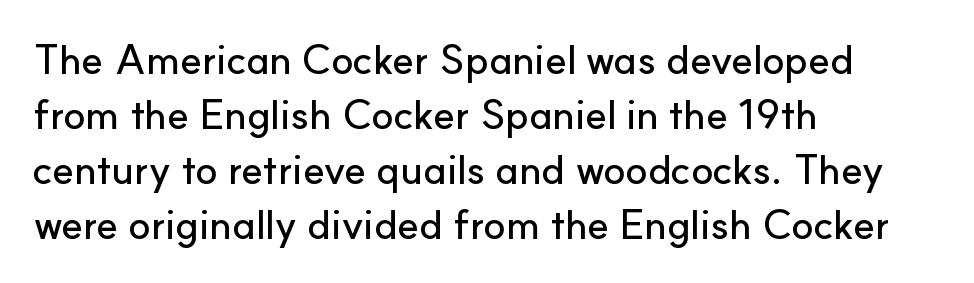
You could not count columns in this text — the font is proportionally spaced. The ragged edge is on the right, which tells us the setting is flush left. This rendering employs a face without finishing strokes, i.e., a sans-serif. Between one letter and the next there's only the usual sliver of space.
